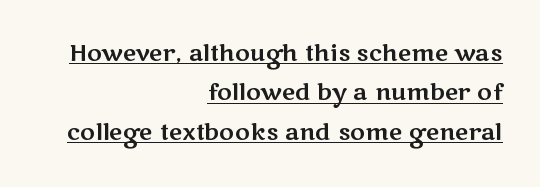
{"italic": "no", "underline": "yes", "align": "right", "line_spacing_ratio": 1.71, "letter_spacing": "normal", "letter_spacing_em": 0.0, "glyph_px": 23}
